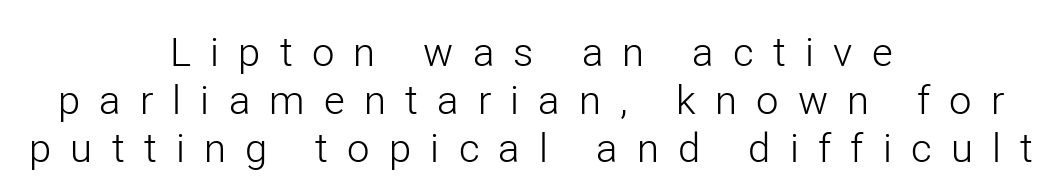
Q: Is the text bold? A: No.
Q: Is the text italic (slanted)? A: No, it is upright.
Q: Is the typeface a serif or a sans-serif typeface? A: Sans-serif.
Q: Is the text underlined? A: No.
Q: How is the paragraph aligned? A: Centered.
Q: Is the spacing between letters normal or unusually wide? A: Unusually wide.
Q: Width (condensed, normal, or wide)? A: Normal.
Q: Stroke contrast? A: Low.
Q: x-height? A: Medium.
Q: Monospaced? A: No.
